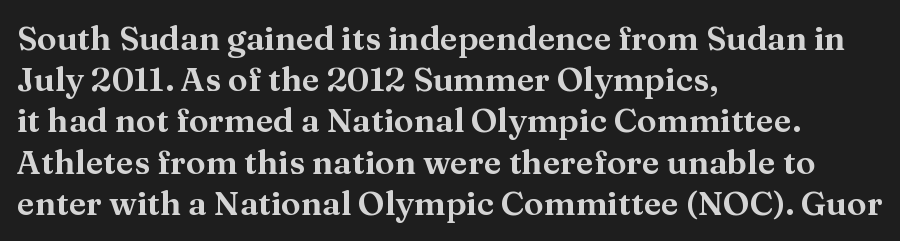
Q: Is the text italic (slanted)? A: No, it is upright.
Q: Is the typeface a serif or a sans-serif typeface? A: Serif.
Q: Is the text underlined? A: No.
Q: How is the paragraph aligned? A: Left-aligned.
Q: Is the spacing between letters normal or unusually wide? A: Normal.
Q: Is the spacing between lines tight, normal or loose? A: Normal.
Q: Width (condensed, normal, or wide)? A: Normal.
Q: Stroke contrast? A: Medium.
Q: x-height? A: Medium.
Q: Monospaced? A: No.
